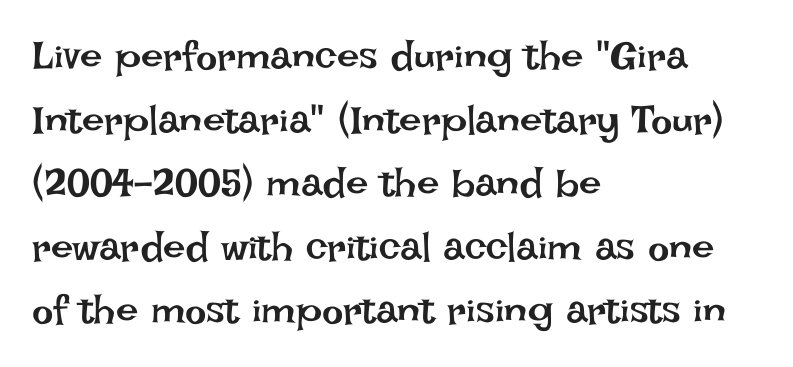
Caption: multi-line text, flush left, ragged right. Rule under the text: the space is simply empty. Summary of vertical rhythm: regular, with standard interline spacing. Each stroke keeps to a modest, everyday thickness or less. Think of a printed novel: that variable character pitch is what you see here.
